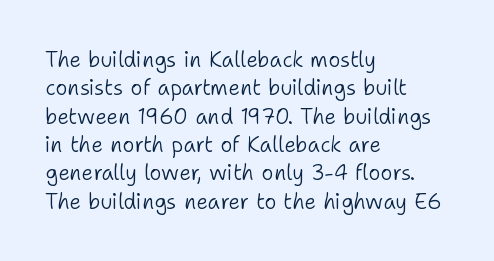
Evenly set lines give the paragraph a standard silhouette. Students, note that the glyphs here touch the page at normal intervals. In terms of posture, this sample is upright. Typeset ragged right — the left edge is the straight one.
